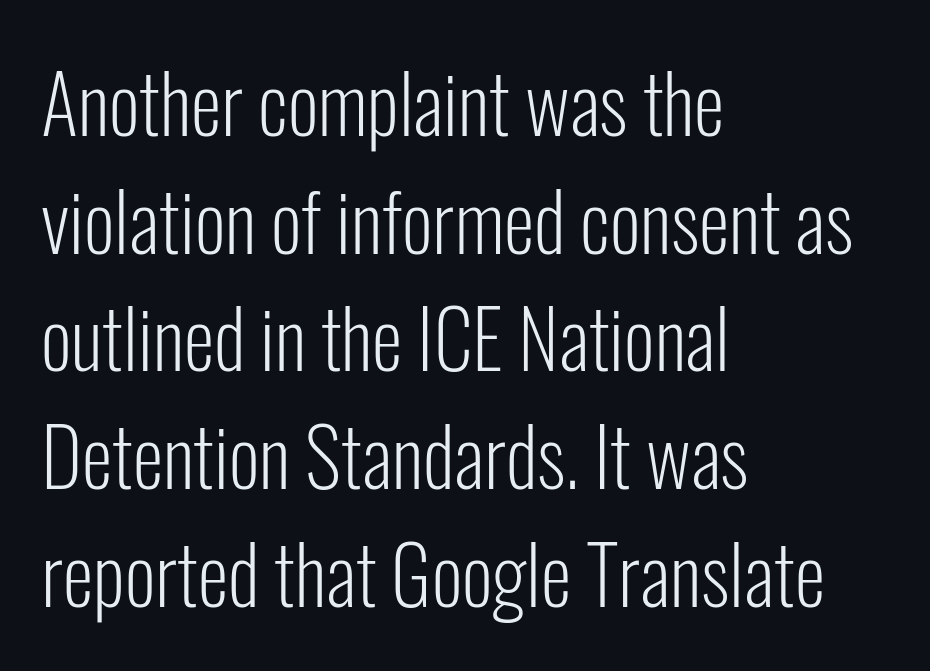
{"serif": "no", "italic": "no", "bold": "no", "weight": "light", "width": "condensed", "stroke_contrast": "low", "x_height": "medium", "monospaced": "no", "underline": "no", "align": "left", "line_spacing": "normal", "line_spacing_ratio": 1.49, "letter_spacing": "normal", "letter_spacing_em": 0.0, "glyph_px": 79}
